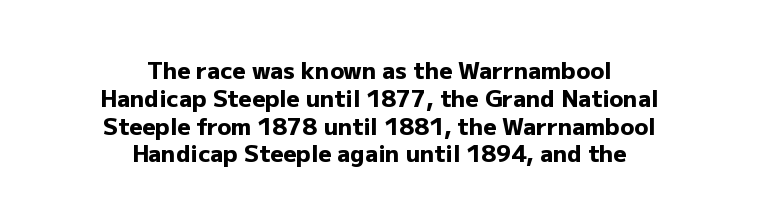
The image shows 23 px bold type, upright; set centered, line spacing 1.21x, normal letter spacing, not underlined.
